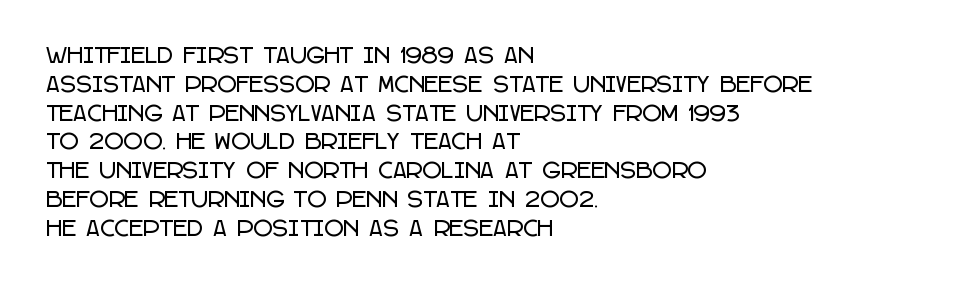
The image shows 21 px text type, upright; set left-aligned, normal line spacing (1.37x), normal letter spacing, not underlined.
